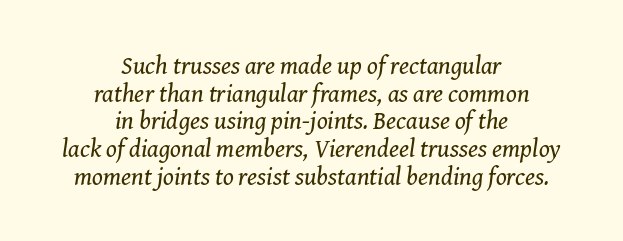
{"italic": "yes", "lean": "right", "slant_degrees": 8, "bold": "no", "underline": "no", "align": "center", "line_spacing": "tight", "line_spacing_ratio": 1.11, "letter_spacing": "normal", "letter_spacing_em": 0.0, "glyph_px": 25}
